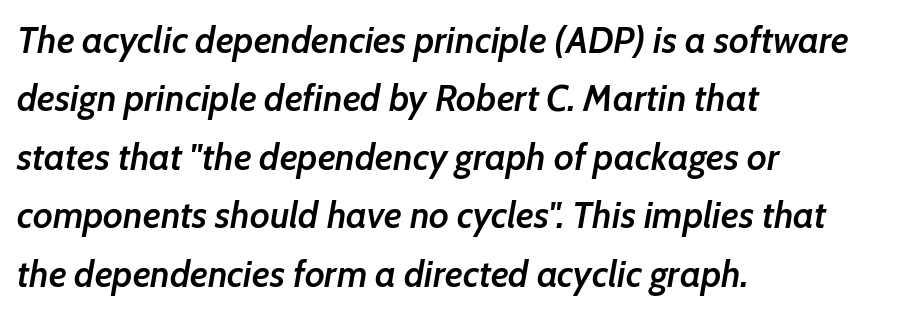
The image shows 37 px semibold type, italic (leaning right); set left-aligned, normal line spacing (1.58x), normal letter spacing, not underlined; low stroke contrast and a medium x-height.
